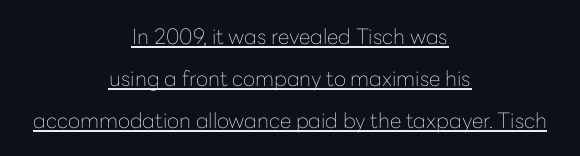
{"italic": "no", "bold": "no", "underline": "yes", "align": "center", "line_spacing": "loose", "line_spacing_ratio": 2.01, "letter_spacing": "normal", "letter_spacing_em": 0.0, "glyph_px": 21}
